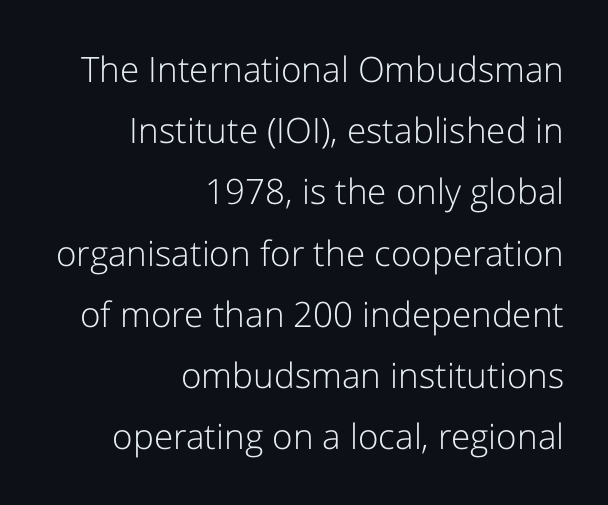
{"serif": "no", "italic": "no", "bold": "no", "weight": "light", "width": "normal", "stroke_contrast": "low", "x_height": "medium", "monospaced": "no", "underline": "no", "align": "right", "line_spacing_ratio": 1.75, "letter_spacing": "normal", "letter_spacing_em": 0.0, "glyph_px": 35}
